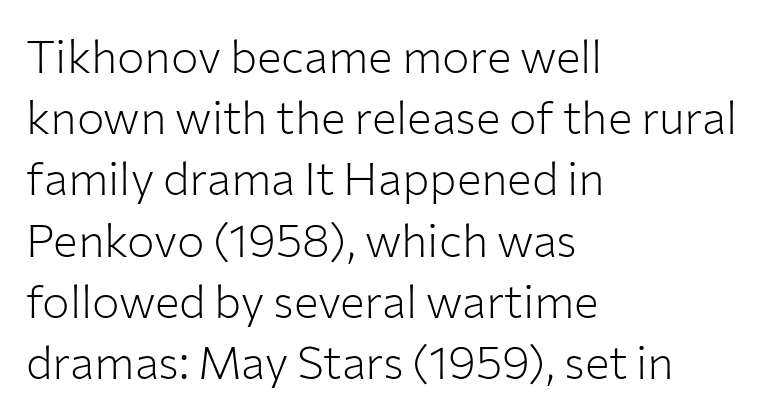
{"serif": "no", "italic": "no", "bold": "no", "weight": "light", "width": "normal", "stroke_contrast": "low", "x_height": "medium", "monospaced": "no", "underline": "no", "align": "left", "line_spacing": "normal", "line_spacing_ratio": 1.33, "letter_spacing": "normal", "letter_spacing_em": 0.0, "glyph_px": 46}
